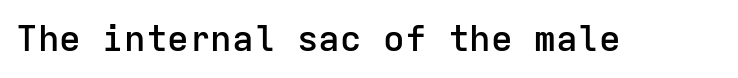
What weight is shown? A semibold, between regular and bold. Note: no serifs on the glyphs. Is the letter spacing exaggerated? No — it looks like the ordinary default. Posture: upright roman. Quick note: underline off.
